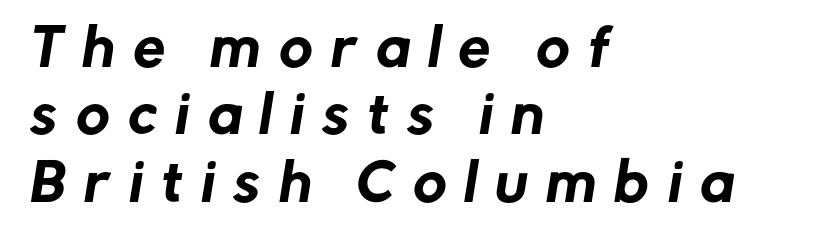
The image shows 51 px sans-serif type; set left-aligned, normal line spacing (1.32x), unusually wide letter spacing (+0.37 em), not underlined; low stroke contrast and a medium x-height.
